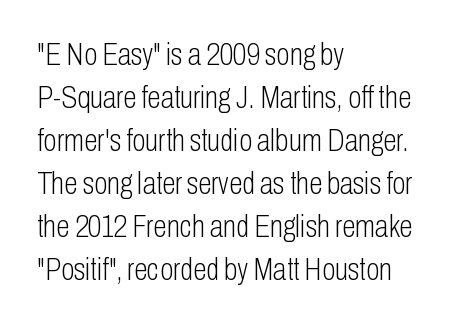
The image shows 31 px light, condensed sans-serif type, upright; set left-aligned, normal line spacing (1.39x), normal letter spacing, not underlined; low stroke contrast and a medium x-height.
